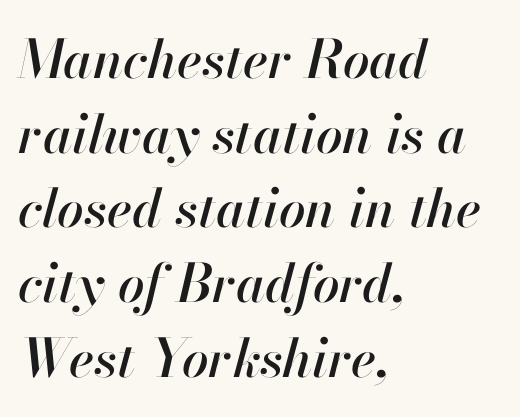
Q: Is the text italic (slanted)? A: Yes, it leans right by about 13 degrees.
Q: Is the text underlined? A: No.
Q: How is the paragraph aligned? A: Left-aligned.
Q: Is the spacing between letters normal or unusually wide? A: Normal.
Q: Is the spacing between lines tight, normal or loose? A: Normal.
Q: Width (condensed, normal, or wide)? A: Normal.
Q: Stroke contrast? A: High.
Q: x-height? A: Small.
Q: Monospaced? A: No.
